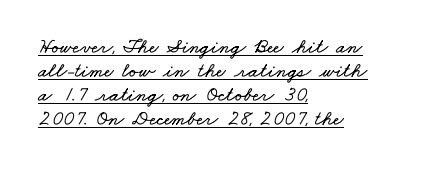
The image shows 21 px text type; set left-aligned, tight line spacing (1.15x), normal letter spacing, underlined.
